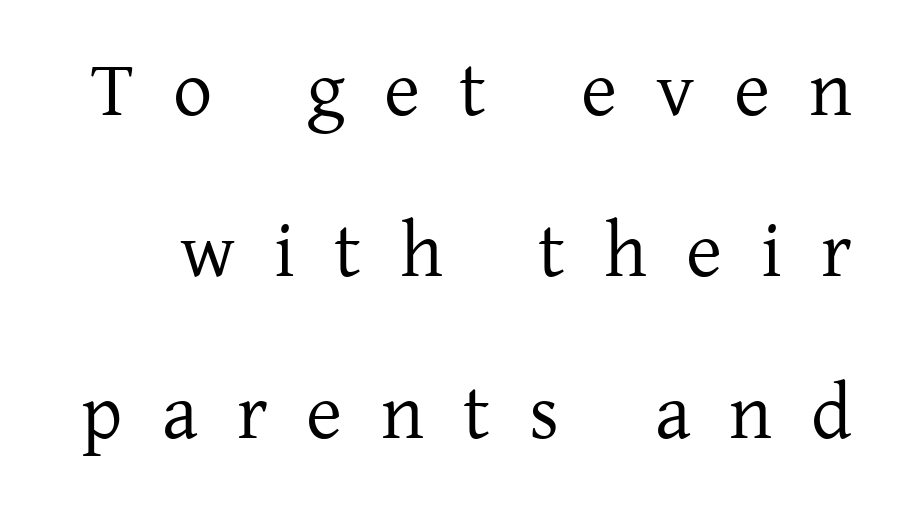
{"serif": "yes", "italic": "no", "bold": "no", "weight": "regular", "width": "normal", "stroke_contrast": "low", "x_height": "medium", "monospaced": "no", "underline": "no", "line_spacing": "loose", "line_spacing_ratio": 2.07, "letter_spacing": "wide", "letter_spacing_em": 0.5, "glyph_px": 78}
